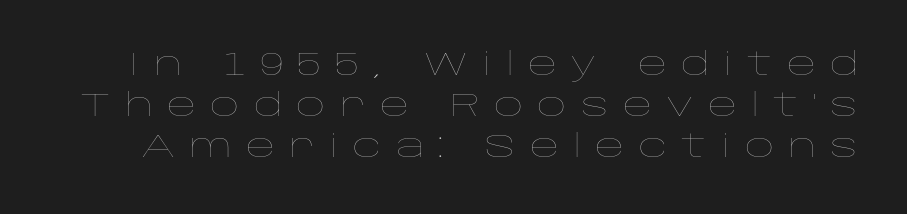
The typeface has the unassuming heft of standard copy or less. Normally led — the rows are evenly, conventionally spaced. Posture: straight, roman, zero tilt. This rendering widens character spacing well past its baseline value. Think of a printed novel: that variable character pitch is what you see here. Words float on clear page, feet unadorned.
